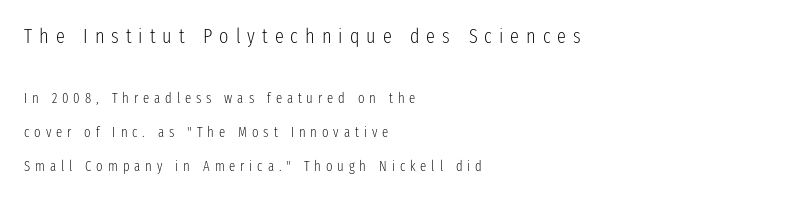
The string is rendered with underlining switched off. These lines are set flush left with a ragged right edge. Think standard paragraph weight, or any step lighter than that. Posture: vertical. Reading top to bottom, the characters get smaller at the block break.
